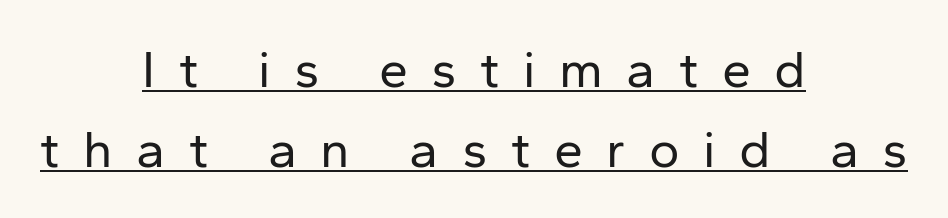
{"serif": "no", "italic": "no", "bold": "no", "weight": "regular", "width": "normal", "stroke_contrast": "low", "x_height": "medium", "monospaced": "no", "underline": "yes", "align": "center", "line_spacing": "normal", "line_spacing_ratio": 1.54, "letter_spacing": "wide", "letter_spacing_em": 0.45, "glyph_px": 52}
